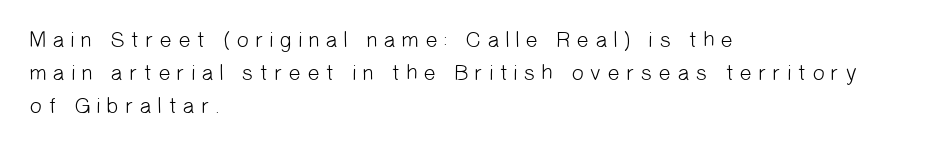
Q: Is the text bold? A: No.
Q: Is the text underlined? A: No.
Q: How is the paragraph aligned? A: Left-aligned.
Q: Is the spacing between letters normal or unusually wide? A: Unusually wide.
Q: Is the spacing between lines tight, normal or loose? A: Normal.
